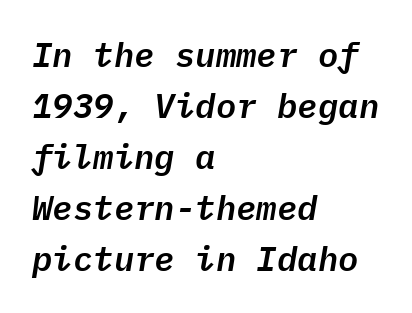
Q: Is the text italic (slanted)? A: Yes, it leans right by about 9 degrees.
Q: Is the text underlined? A: No.
Q: How is the paragraph aligned? A: Left-aligned.
Q: Is the spacing between letters normal or unusually wide? A: Normal.
Q: Is the spacing between lines tight, normal or loose? A: Normal.
Q: Width (condensed, normal, or wide)? A: Normal.
Q: Stroke contrast? A: Low.
Q: x-height? A: Medium.
Q: Monospaced? A: Yes.
